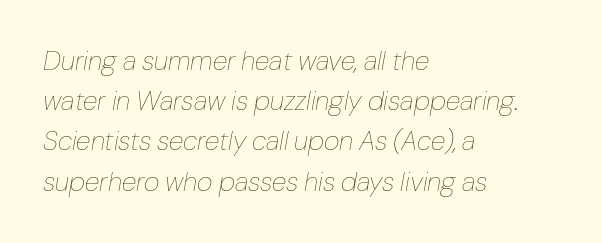
{"italic": "yes", "lean": "right", "slant_degrees": 10, "bold": "no", "underline": "no", "align": "left", "line_spacing": "normal", "line_spacing_ratio": 1.49, "letter_spacing": "normal", "letter_spacing_em": 0.0, "glyph_px": 27}
